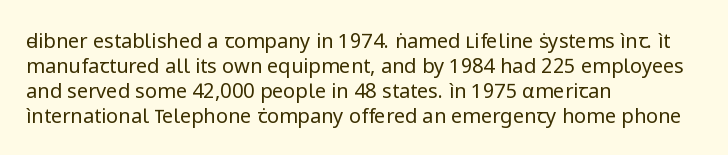
{"italic": "no", "bold": "no", "underline": "no", "align": "left", "line_spacing": "normal", "line_spacing_ratio": 1.25, "letter_spacing": "normal", "letter_spacing_em": 0.0, "glyph_px": 20}
